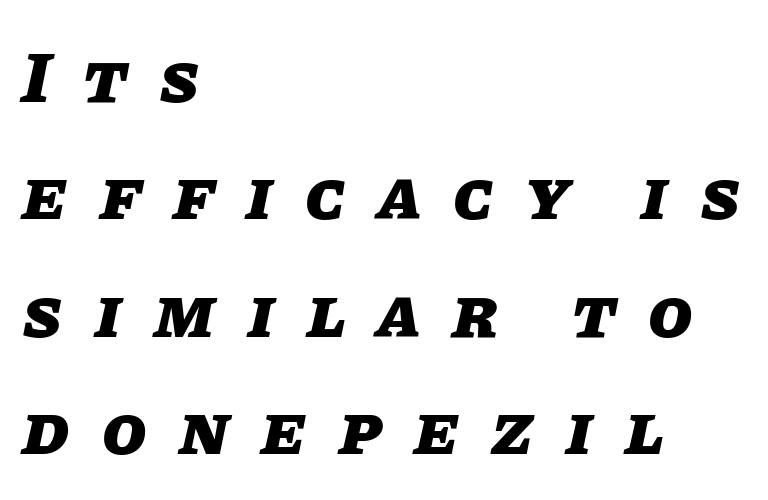
Q: Is the text bold? A: Yes.
Q: Is the text italic (slanted)? A: Yes, it leans right by about 11 degrees.
Q: Is the text underlined? A: No.
Q: How is the paragraph aligned? A: Left-aligned.
Q: Is the spacing between letters normal or unusually wide? A: Unusually wide.
Q: Is the spacing between lines tight, normal or loose? A: Normal.
Q: Width (condensed, normal, or wide)? A: Normal.
Q: Stroke contrast? A: Low.
Q: x-height? A: Large.
Q: Monospaced? A: No.
